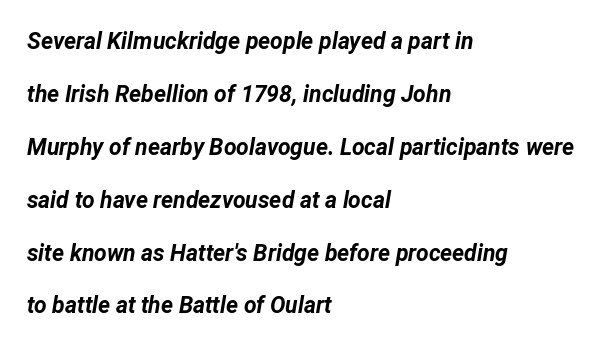
{"italic": "yes", "lean": "right", "slant_degrees": 12, "bold": "yes", "underline": "no", "align": "left", "line_spacing": "loose", "line_spacing_ratio": 2.3, "letter_spacing": "normal", "letter_spacing_em": 0.0, "glyph_px": 23}
